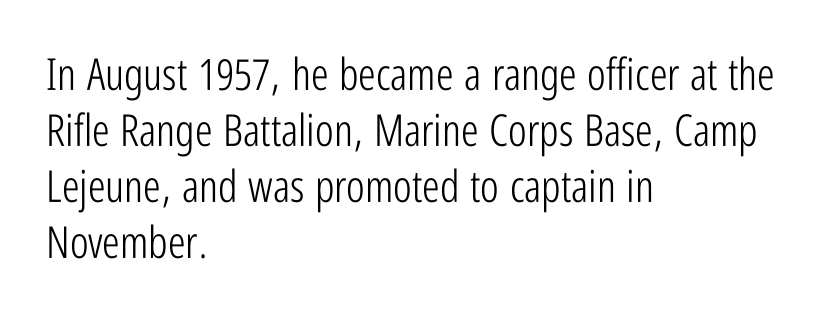
The image shows 44 px light, condensed sans-serif type, upright; set left-aligned, normal line spacing (1.27x), normal letter spacing, not underlined; low stroke contrast and a medium x-height.
